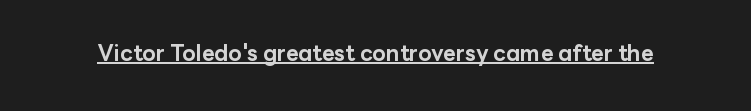
{"italic": "no", "bold": "yes", "underline": "yes", "letter_spacing": "normal", "letter_spacing_em": 0.0, "glyph_px": 22}
